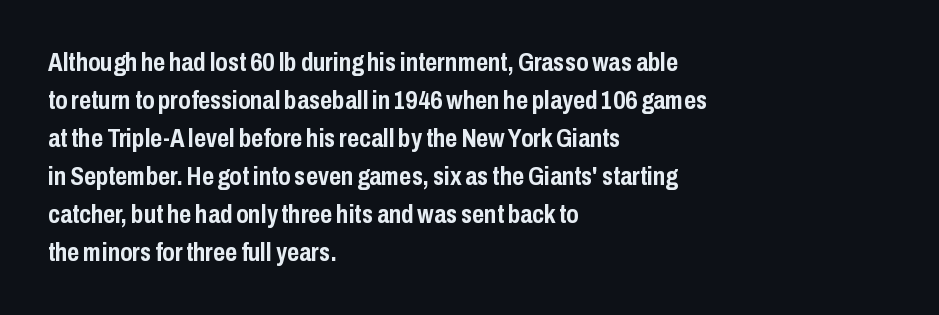
Q: Is the text bold? A: Yes.
Q: Is the text italic (slanted)? A: No, it is upright.
Q: Is the text underlined? A: No.
Q: How is the paragraph aligned? A: Left-aligned.
Q: Is the spacing between letters normal or unusually wide? A: Normal.
Q: Is the spacing between lines tight, normal or loose? A: Normal.
